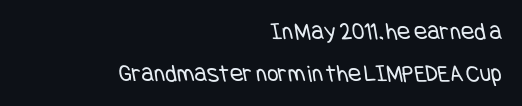
{"bold": "no", "underline": "no", "align": "right", "line_spacing": "normal", "line_spacing_ratio": 1.7, "letter_spacing": "normal", "letter_spacing_em": 0.0, "glyph_px": 25}
